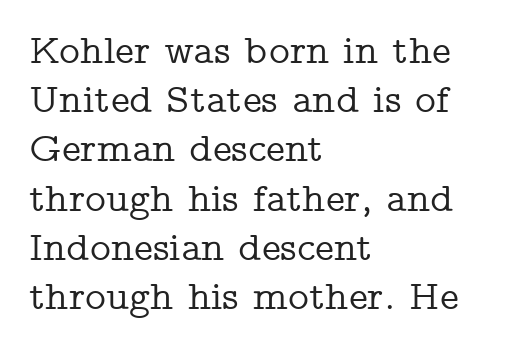
{"serif": "yes", "italic": "no", "width": "wide", "stroke_contrast": "low", "x_height": "medium", "monospaced": "no", "underline": "no", "align": "left", "line_spacing_ratio": 1.23, "letter_spacing": "normal", "letter_spacing_em": 0.0, "glyph_px": 40}
